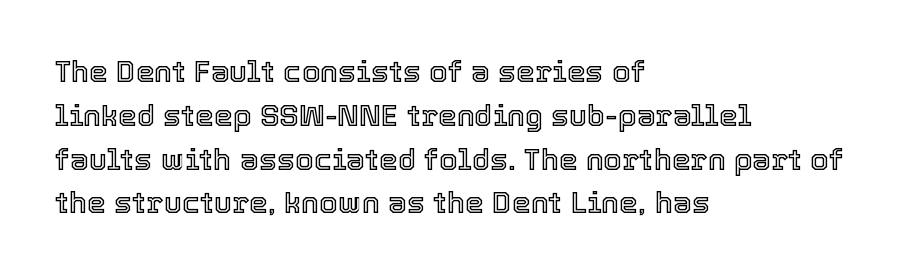
{"italic": "no", "width": "normal", "x_height": "medium", "monospaced": "no", "underline": "no", "align": "left", "line_spacing": "normal", "line_spacing_ratio": 1.46, "letter_spacing": "normal", "letter_spacing_em": 0.0, "glyph_px": 30}
